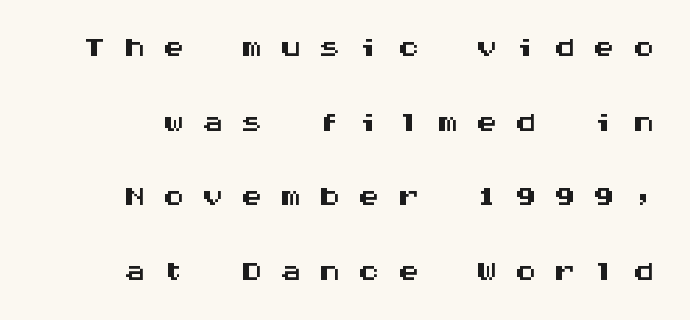
The image shows 45 px wide sans-serif type, upright, monospaced; set normal line spacing (1.66x), unusually wide letter spacing (+0.37 em), not underlined; medium stroke contrast and a large x-height.
